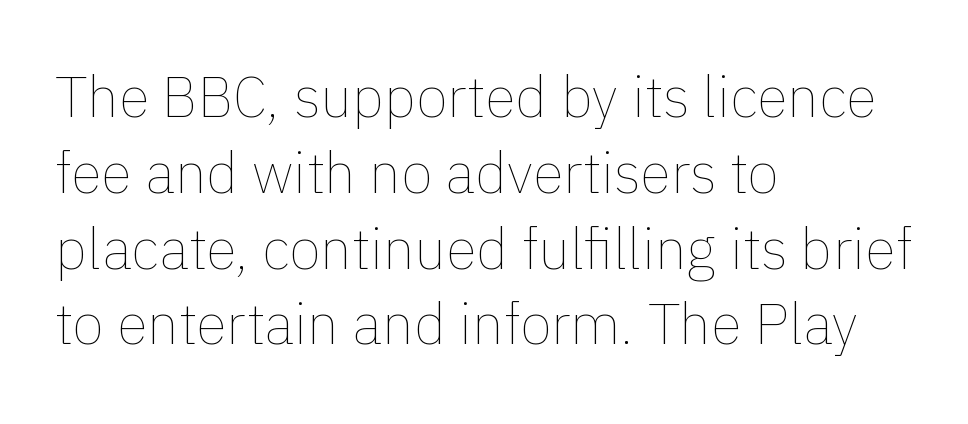
Q: Is the text bold? A: No.
Q: Is the text italic (slanted)? A: No, it is upright.
Q: Is the text underlined? A: No.
Q: How is the paragraph aligned? A: Left-aligned.
Q: Is the spacing between letters normal or unusually wide? A: Normal.
Q: Is the spacing between lines tight, normal or loose? A: Normal.
Q: Width (condensed, normal, or wide)? A: Normal.
Q: Stroke contrast? A: Low.
Q: x-height? A: Medium.
Q: Monospaced? A: No.
